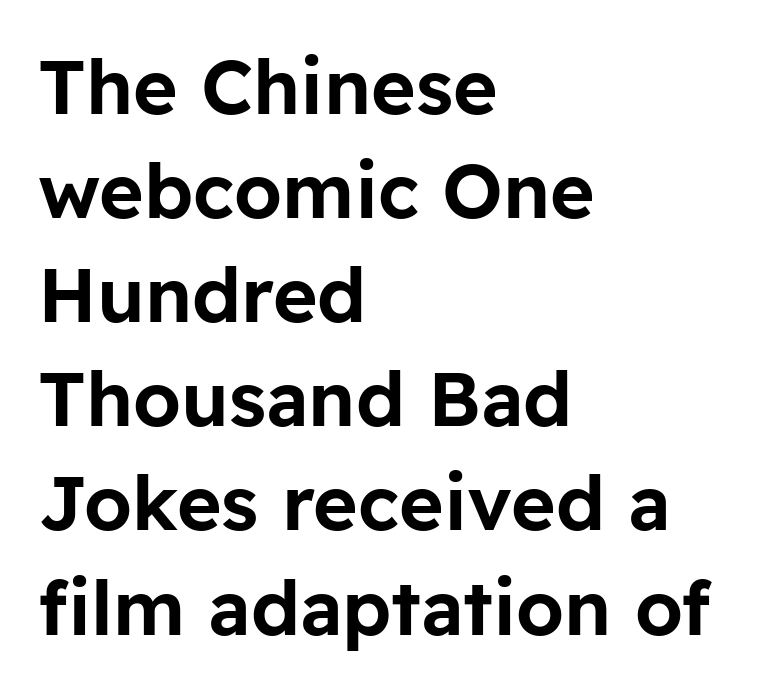
Descenders are the only things crossing below the line. This is roman type, the default non-slanted kind. The rendering keeps characters at their native spacing. Successive baselines arrive at the customary interval. Each letter's strokes conclude bluntly, with no projecting serifs. Each line starts at the same left margin while the right side varies.
